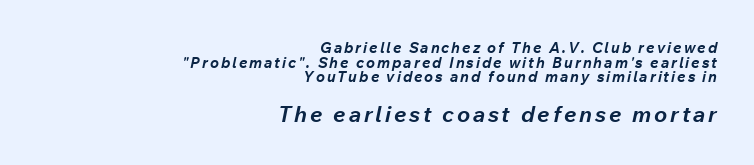
Q: Is the text bold? A: Yes.
Q: Is the text italic (slanted)? A: Yes, it leans right by about 12 degrees.
Q: Is the text underlined? A: No.
Q: How is the paragraph aligned? A: Right-aligned.
Q: Is the spacing between lines tight, normal or loose? A: Tight.
Q: Which block of text is set in a larger size, the first (top) or the second (bottom)? A: The second (bottom) one.
